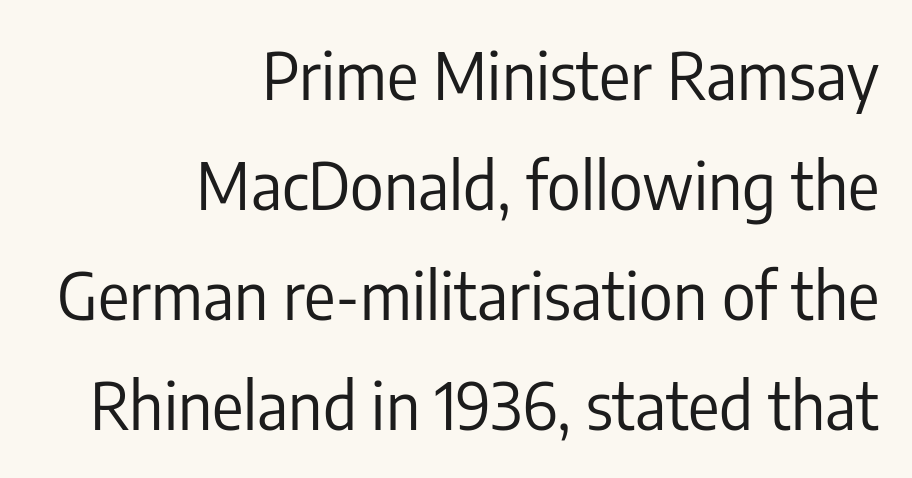
Q: Is the text bold? A: No.
Q: Is the text italic (slanted)? A: No, it is upright.
Q: Is the typeface a serif or a sans-serif typeface? A: Sans-serif.
Q: Is the text underlined? A: No.
Q: How is the paragraph aligned? A: Right-aligned.
Q: Is the spacing between letters normal or unusually wide? A: Normal.
Q: Is the spacing between lines tight, normal or loose? A: Normal.
Q: Width (condensed, normal, or wide)? A: Condensed.
Q: Stroke contrast? A: Low.
Q: x-height? A: Medium.
Q: Monospaced? A: No.
